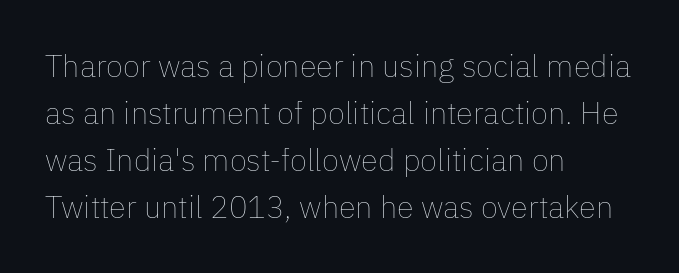
The compositor pushed each line to the left boundary. Weight: in the light-to-regular range. Words float on clear page, feet unadorned. Every stem runs plumb, perpendicular to the baseline.
